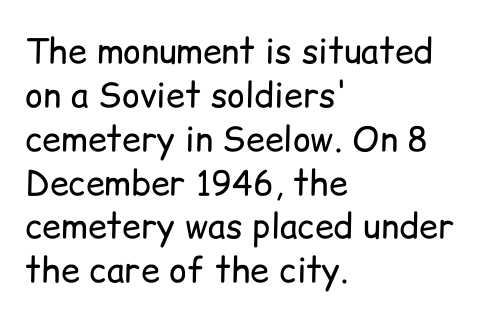
The image shows 34 px regular-weight sans-serif type, upright; set left-aligned, normal line spacing (1.29x), normal letter spacing, not underlined; low stroke contrast and a medium x-height.
